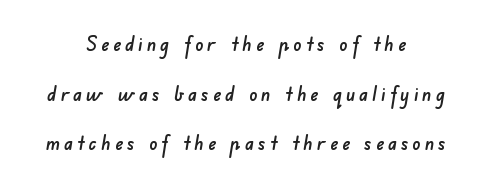
The image shows 20 px text type; set centered, loose line spacing (2.48x), unusually wide letter spacing (+0.2 em), not underlined.
